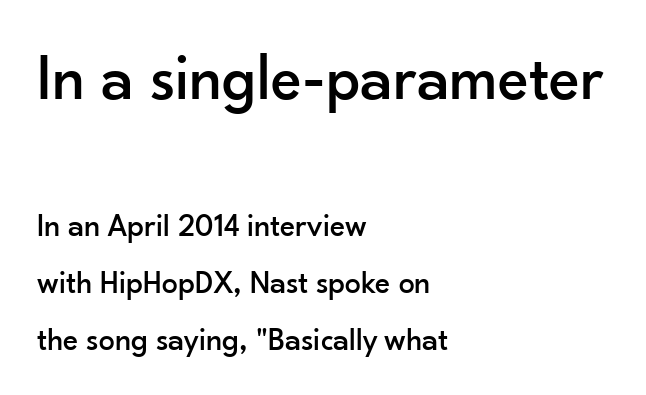
Q: Is the text italic (slanted)? A: No, it is upright.
Q: Is the typeface a serif or a sans-serif typeface? A: Sans-serif.
Q: Is the text underlined? A: No.
Q: How is the paragraph aligned? A: Left-aligned.
Q: Is the spacing between letters normal or unusually wide? A: Normal.
Q: Which block of text is set in a larger size, the first (top) or the second (bottom)? A: The first (top) one.
Q: Width (condensed, normal, or wide)? A: Normal.
Q: Stroke contrast? A: Low.
Q: x-height? A: Small.
Q: Monospaced? A: No.
